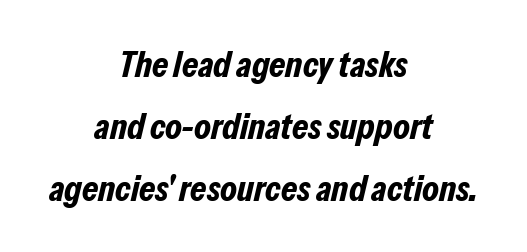
The image shows 37 px bold, condensed type, italic (leaning right); set centered, normal line spacing (1.67x), normal letter spacing, not underlined; low stroke contrast and a medium x-height.
